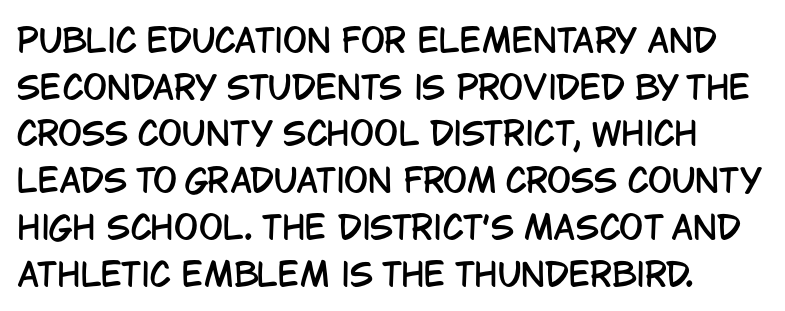
The image shows 32 px condensed sans-serif type, upright; set normal line spacing (1.46x), normal letter spacing, not underlined; low stroke contrast and a large x-height.
